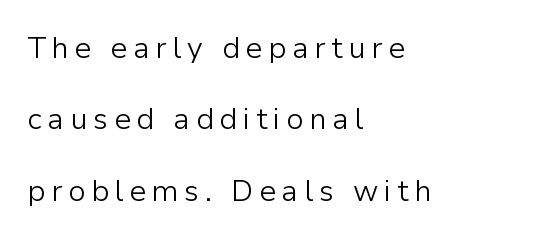
Q: Is the text bold? A: No.
Q: Is the text italic (slanted)? A: No, it is upright.
Q: Is the typeface a serif or a sans-serif typeface? A: Sans-serif.
Q: Is the text underlined? A: No.
Q: How is the paragraph aligned? A: Left-aligned.
Q: Is the spacing between lines tight, normal or loose? A: Loose.
Q: Width (condensed, normal, or wide)? A: Normal.
Q: Stroke contrast? A: Low.
Q: x-height? A: Medium.
Q: Monospaced? A: No.
